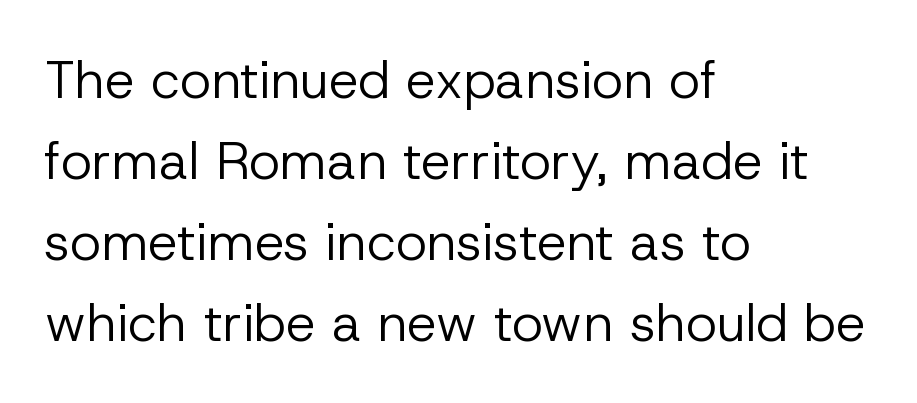
The face used here is proportionally spaced, like ordinary book or web type. Default kerning and tracking; the words read as compact shapes. Examine the stroke ends and you'll find no serifs. The rows are spaced the way most documents space them.
